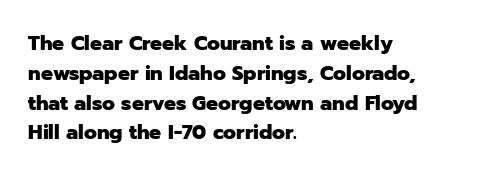
{"italic": "no", "bold": "yes", "underline": "no", "align": "left", "line_spacing": "normal", "line_spacing_ratio": 1.49, "letter_spacing": "normal", "letter_spacing_em": 0.0, "glyph_px": 20}
